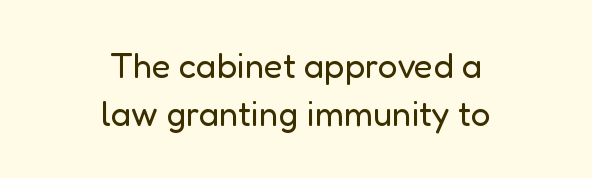
{"serif": "no", "italic": "no", "bold": "no", "weight": "regular", "width": "normal", "stroke_contrast": "low", "x_height": "medium", "monospaced": "no", "underline": "no", "align": "center", "line_spacing": "normal", "line_spacing_ratio": 1.36, "letter_spacing": "normal", "letter_spacing_em": 0.0, "glyph_px": 35}
